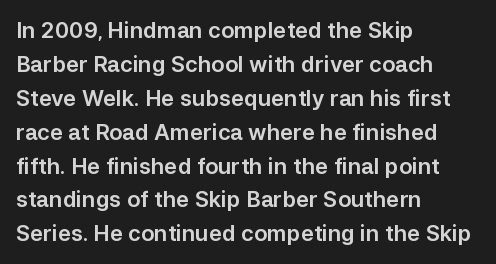
Inter-character spacing is left at the font's built-in metrics. A bare baseline throughout the passage. The typography opts for an upright posture over an oblique one. Casual observation: everything's shoved over to the left.
